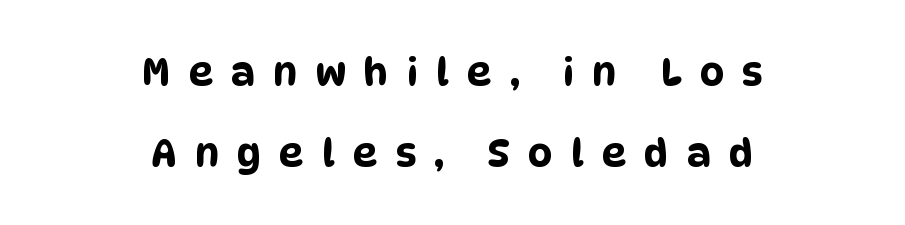
{"serif": "no", "width": "condensed", "stroke_contrast": "low", "x_height": "large", "monospaced": "no", "underline": "no", "align": "center", "line_spacing": "loose", "line_spacing_ratio": 2.12, "letter_spacing": "wide", "letter_spacing_em": 0.48, "glyph_px": 38}
